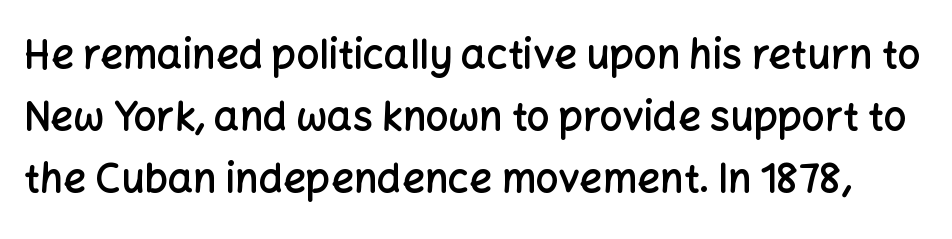
The image shows 40 px semibold sans-serif type, upright; set normal line spacing (1.55x), normal letter spacing, not underlined; low stroke contrast and a medium x-height.
